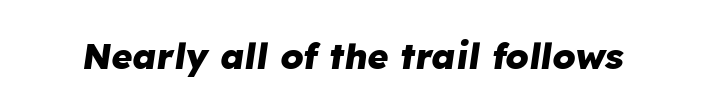
The image shows 36 px heavy type, italic (leaning right); set normal letter spacing, not underlined; low stroke contrast and a medium x-height.
